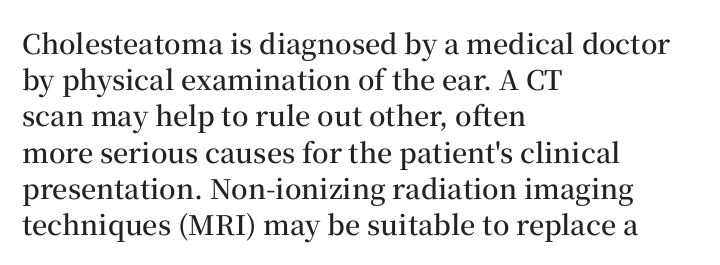
Nobody touched the tracking dial on this one. Its strokes are somewhat broadened, the hallmark of semibold type. Reading down the column, the eye jumps a familiar distance to each next line. Decoration check: the copy has no underline. The paragraph has a hard left edge and a soft right edge. Does the lettering tilt? It doesn't — this is upright.
